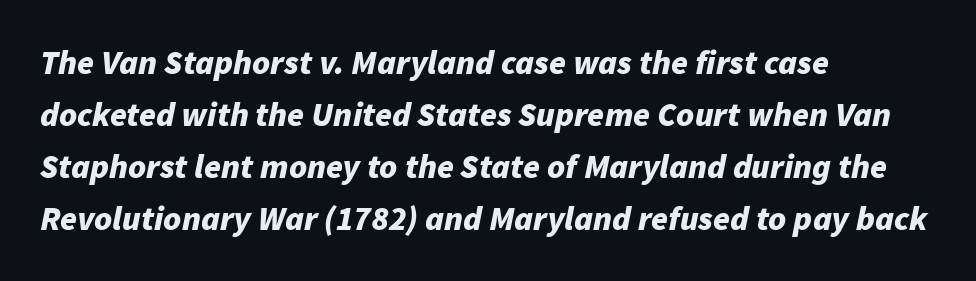
{"italic": "yes", "lean": "right", "slant_degrees": 11, "bold": "yes", "weight": "bold", "width": "normal", "stroke_contrast": "low", "x_height": "medium", "monospaced": "no", "underline": "no", "align": "left", "line_spacing": "normal", "line_spacing_ratio": 1.53, "letter_spacing": "normal", "letter_spacing_em": 0.0, "glyph_px": 34}
